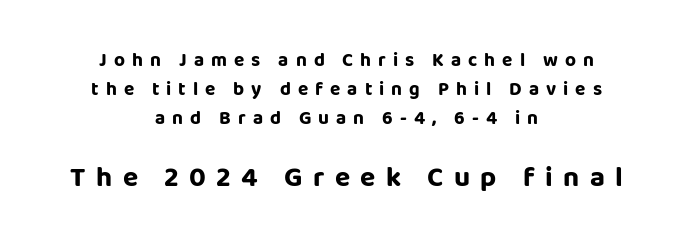
The passage shown stacks its lines at a standard gap. The type sits square on the baseline with zero lean. Alignment: centered. Note: smaller setting up top, larger setting below. Lines of text with bare space underneath.
